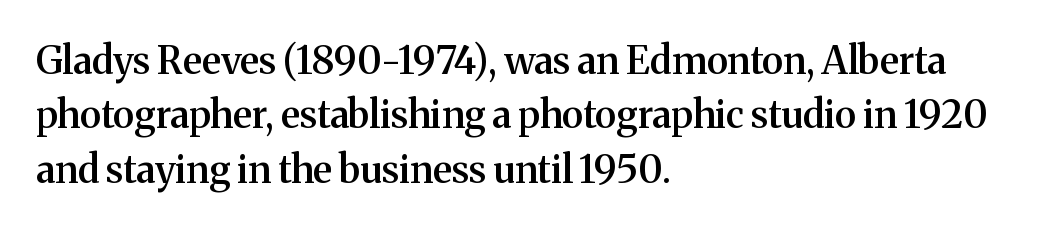
{"serif": "yes", "italic": "no", "bold": "semi", "weight": "semibold", "width": "normal", "stroke_contrast": "medium", "x_height": "medium", "monospaced": "no", "underline": "no", "align": "left", "line_spacing": "normal", "line_spacing_ratio": 1.43, "letter_spacing": "normal", "letter_spacing_em": 0.0, "glyph_px": 38}
